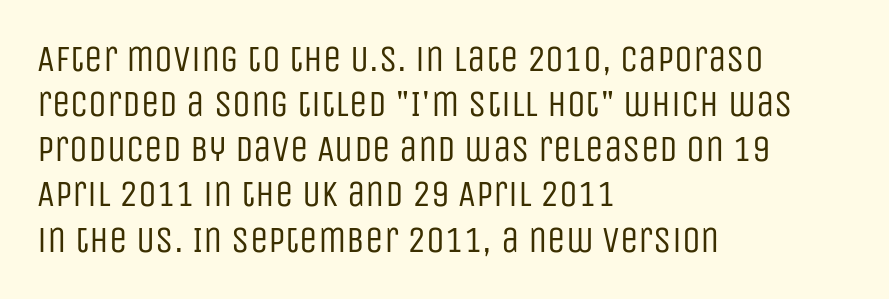
You could not count columns in this text — the font is proportionally spaced. Does the copy run flush right? No — it runs flush left. This sample uses plain, unmodified letter spacing. A typesetter would mark this as roman, not italic.
